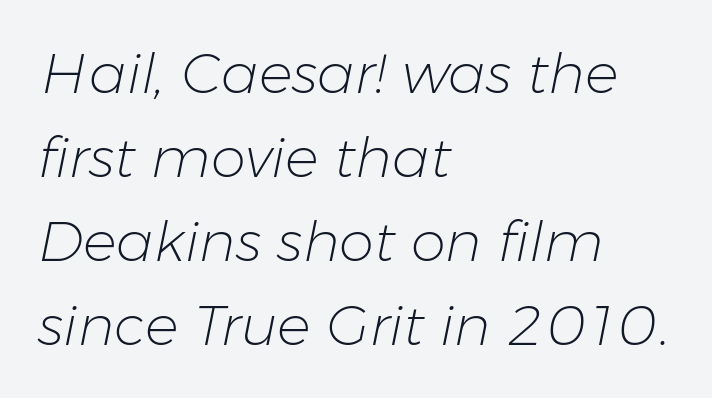
Q: Is the text bold? A: No.
Q: Is the text italic (slanted)? A: Yes, it leans right by about 11 degrees.
Q: Is the text underlined? A: No.
Q: How is the paragraph aligned? A: Left-aligned.
Q: Is the spacing between letters normal or unusually wide? A: Normal.
Q: Is the spacing between lines tight, normal or loose? A: Normal.
Q: Width (condensed, normal, or wide)? A: Normal.
Q: Stroke contrast? A: Low.
Q: x-height? A: Medium.
Q: Monospaced? A: No.
